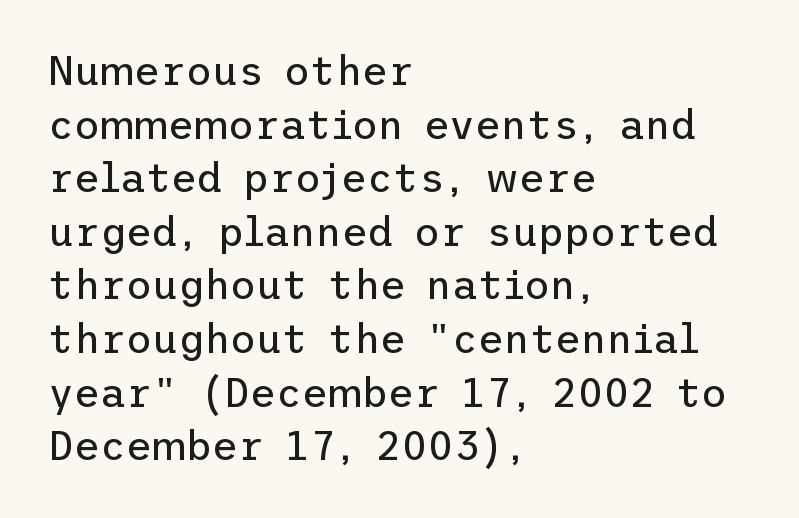
The image shows 40 px regular-weight sans-serif type, upright; set left-aligned, normal line spacing (1.34x), normal letter spacing, not underlined; low stroke contrast and a medium x-height.
